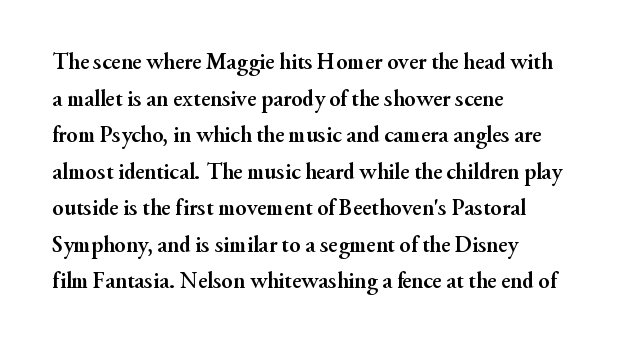
The image shows 23 px bold type, upright; set left-aligned, normal line spacing (1.59x), normal letter spacing, not underlined.
